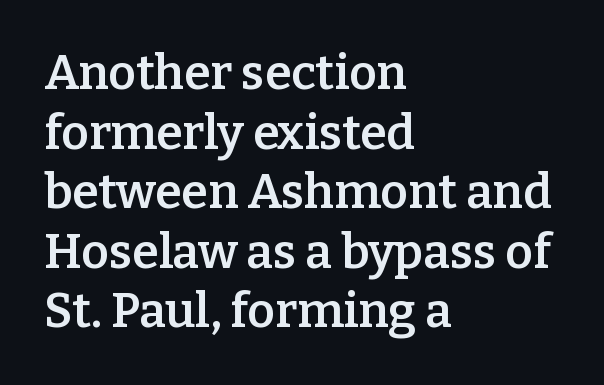
{"serif": "yes", "italic": "no", "bold": "semi", "weight": "semibold", "width": "normal", "stroke_contrast": "low", "x_height": "medium", "monospaced": "no", "underline": "no", "align": "left", "line_spacing_ratio": 1.24, "letter_spacing": "normal", "letter_spacing_em": 0.0, "glyph_px": 48}
